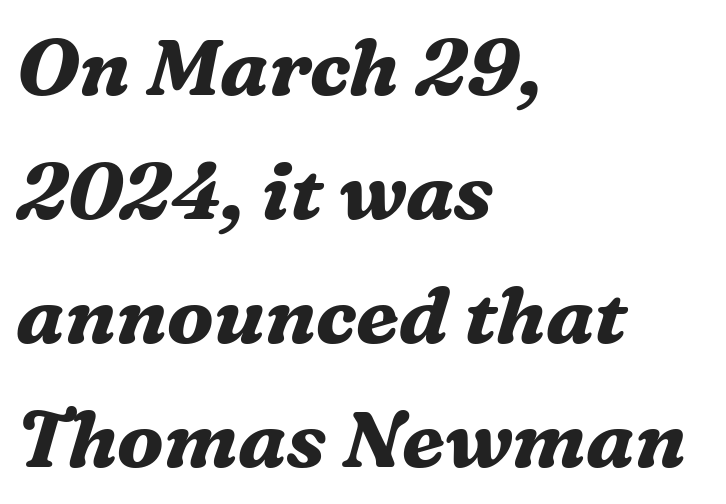
Q: Is the text bold? A: Yes.
Q: Is the text italic (slanted)? A: Yes, it leans right by about 16 degrees.
Q: Is the typeface a serif or a sans-serif typeface? A: Serif.
Q: Is the text underlined? A: No.
Q: How is the paragraph aligned? A: Left-aligned.
Q: Is the spacing between letters normal or unusually wide? A: Normal.
Q: Is the spacing between lines tight, normal or loose? A: Normal.
Q: Width (condensed, normal, or wide)? A: Normal.
Q: Stroke contrast? A: Medium.
Q: x-height? A: Medium.
Q: Monospaced? A: No.
